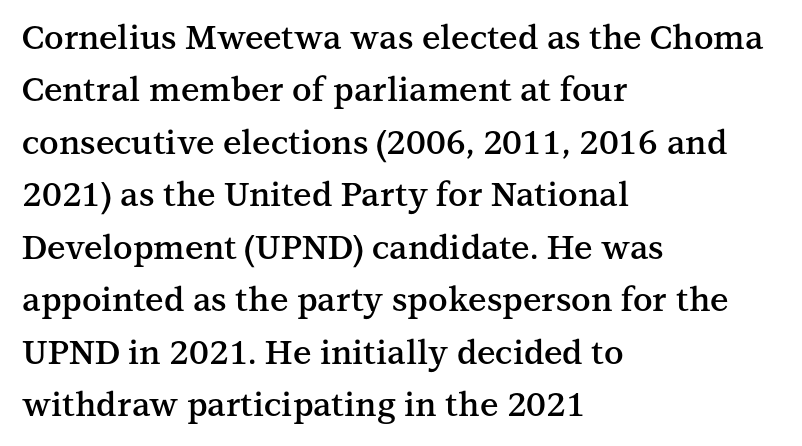
The rag falls on the right side of this text block. A typesetter would call this zero additional tracking. As a designer I'd log this as weight 600, semibold. This sample uses a serif face. Think of a printed novel: that variable character pitch is what you see here.
